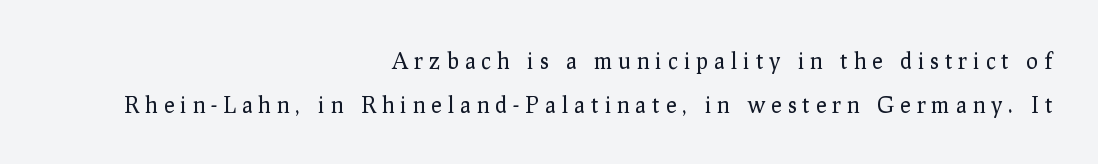
{"italic": "no", "bold": "no", "underline": "no", "align": "right", "line_spacing": "loose", "line_spacing_ratio": 1.99, "letter_spacing": "wide", "letter_spacing_em": 0.28, "glyph_px": 22}
